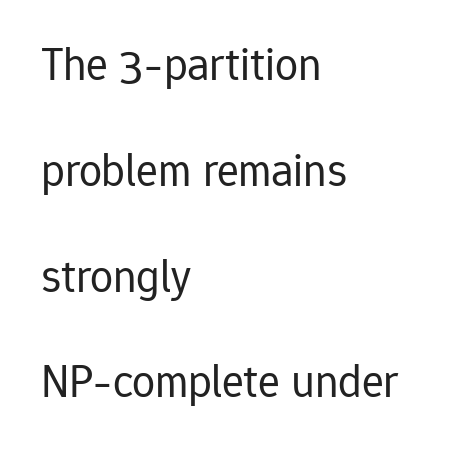
The image shows 46 px regular-weight sans-serif type, upright; set left-aligned, loose line spacing (2.3x), normal letter spacing, not underlined; low stroke contrast and a medium x-height.
